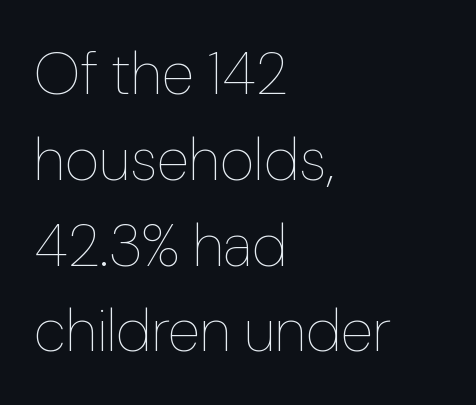
{"italic": "no", "bold": "no", "weight": "thin", "width": "normal", "stroke_contrast": "low", "x_height": "medium", "monospaced": "no", "underline": "no", "align": "left", "line_spacing": "normal", "line_spacing_ratio": 1.43, "letter_spacing": "normal", "letter_spacing_em": 0.0, "glyph_px": 60}
